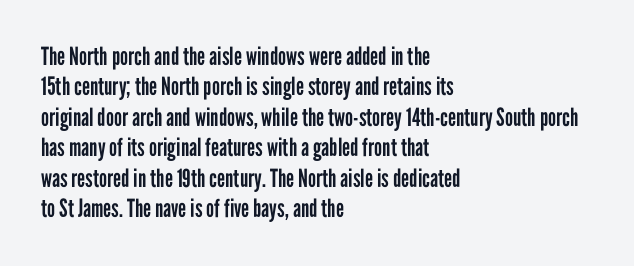
Q: Is the text bold? A: No.
Q: Is the text italic (slanted)? A: No, it is upright.
Q: Is the text underlined? A: No.
Q: How is the paragraph aligned? A: Left-aligned.
Q: Is the spacing between letters normal or unusually wide? A: Normal.
